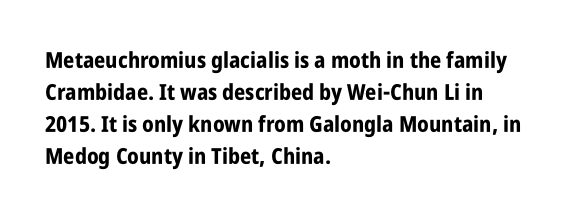
Q: Is the text bold? A: Yes.
Q: Is the text italic (slanted)? A: No, it is upright.
Q: Is the text underlined? A: No.
Q: How is the paragraph aligned? A: Left-aligned.
Q: Is the spacing between letters normal or unusually wide? A: Normal.
Q: Is the spacing between lines tight, normal or loose? A: Normal.
